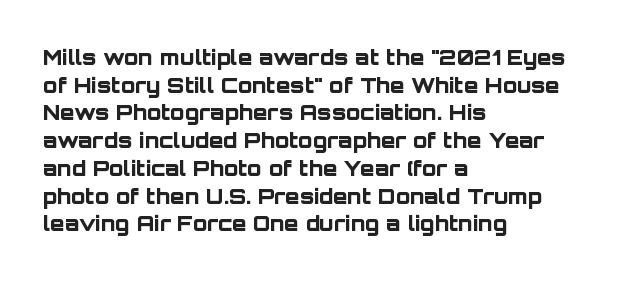
Q: Is the text bold? A: Yes.
Q: Is the text italic (slanted)? A: No, it is upright.
Q: Is the text underlined? A: No.
Q: How is the paragraph aligned? A: Left-aligned.
Q: Is the spacing between letters normal or unusually wide? A: Normal.
Q: Is the spacing between lines tight, normal or loose? A: Normal.
